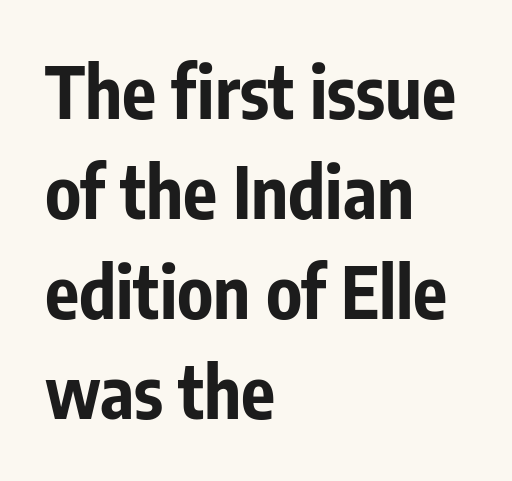
What weight is shown? A full bold with thick strokes. Glyph-to-glyph distance matches everyday printed text. Line starts are locked; line ends wander. If you drew a line through each stem, it would be perfectly vertical. Regarding leading, the lines here are spaced in the standard way.
